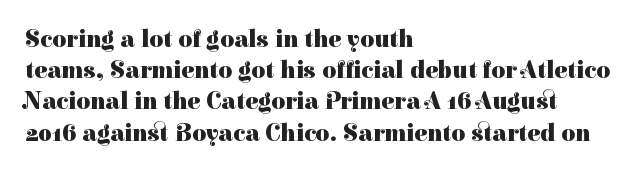
The image shows 24 px bold type, upright; set left-aligned, normal line spacing (1.3x), normal letter spacing, not underlined.
